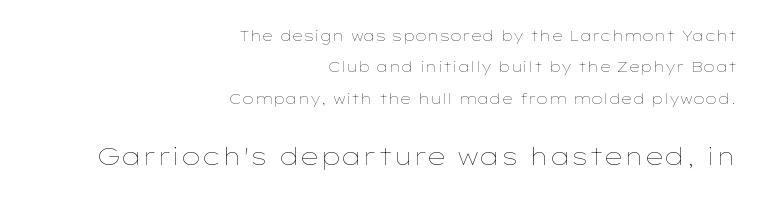
Q: Is the text bold? A: No.
Q: Is the text italic (slanted)? A: No, it is upright.
Q: Is the text underlined? A: No.
Q: How is the paragraph aligned? A: Right-aligned.
Q: Is the spacing between letters normal or unusually wide? A: Normal.
Q: Is the spacing between lines tight, normal or loose? A: Loose.
Q: Which block of text is set in a larger size, the first (top) or the second (bottom)? A: The second (bottom) one.
